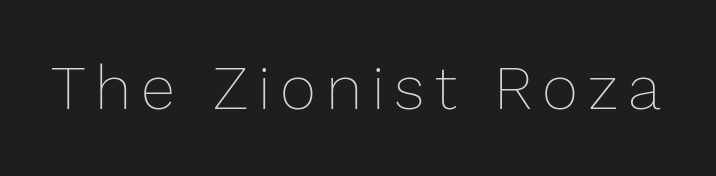
The image shows 62 px thin type, upright; set not underlined; low stroke contrast and a medium x-height.
